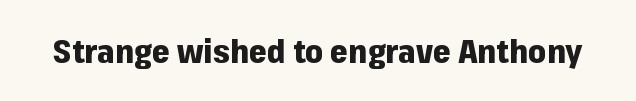
{"serif": "no", "italic": "no", "bold": "yes", "weight": "heavy", "width": "normal", "stroke_contrast": "low", "x_height": "medium", "monospaced": "no", "underline": "no", "letter_spacing": "normal", "letter_spacing_em": 0.0, "glyph_px": 32}
